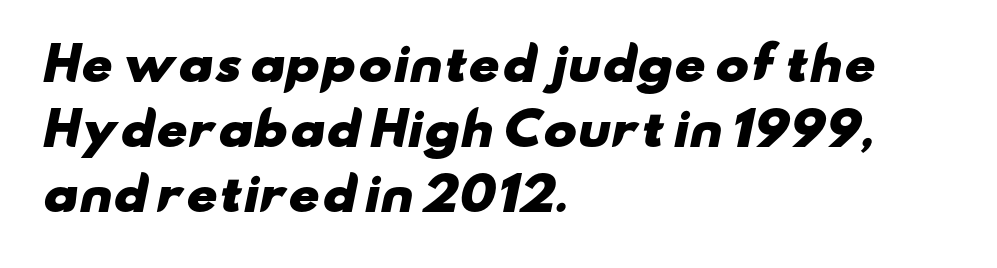
The rendering keeps characters at their native spacing. The baseline area is clear. Unlike a traditional serif, this face leaves its strokes unadorned. The vertical gap from one line to the next is medium. Each letter keeps its own natural width here, so spacing adapts to shape.
